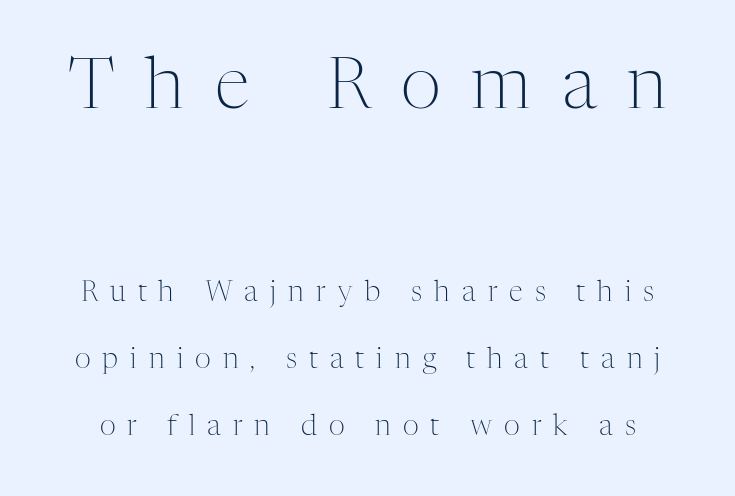
The characters display serif detailing at their extremities. Characters remain perfectly vertical along every line. Here the designer chose a conventional face with non-uniform glyph widths. Is the lower block the larger one? No — the upper block carries the bigger type. Unbolded letterforms with no extra heft. Does extra space separate the letters? Yes, quite a lot of it.
